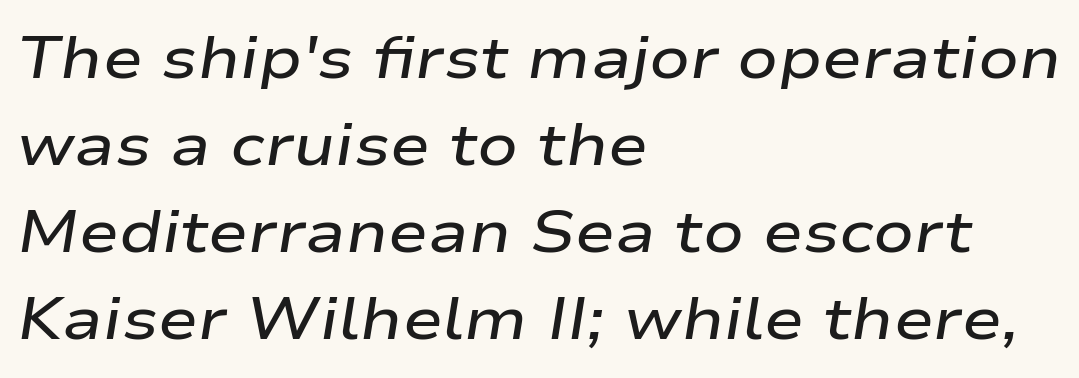
{"italic": "yes", "lean": "right", "slant_degrees": 9, "bold": "semi", "weight": "semibold", "width": "wide", "stroke_contrast": "low", "x_height": "medium", "monospaced": "no", "underline": "no", "align": "left", "line_spacing": "normal", "line_spacing_ratio": 1.45, "letter_spacing": "normal", "letter_spacing_em": 0.0, "glyph_px": 60}
